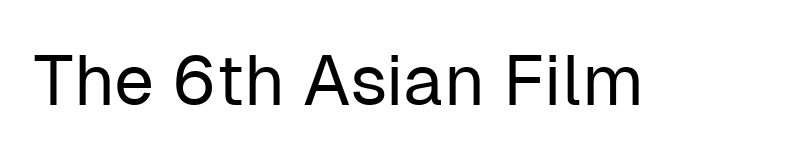
{"serif": "no", "italic": "no", "bold": "no", "weight": "regular", "width": "normal", "stroke_contrast": "low", "x_height": "medium", "monospaced": "no", "underline": "no", "letter_spacing": "normal", "letter_spacing_em": 0.0, "glyph_px": 71}
